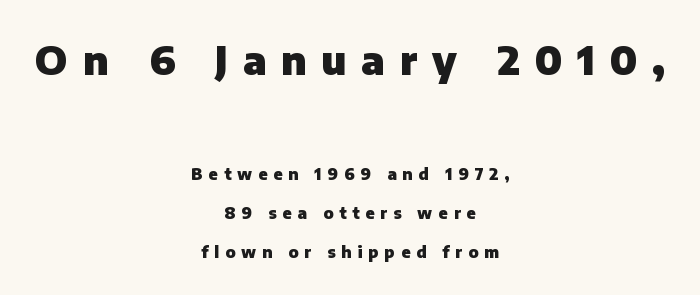
A typesetter would call this proportional, since set widths differ per character. How would I describe the line gaps? Wide and relaxed. Visually the block forms a symmetrical silhouette, jagged on both flanks. The strip under each line holds only bare page.
